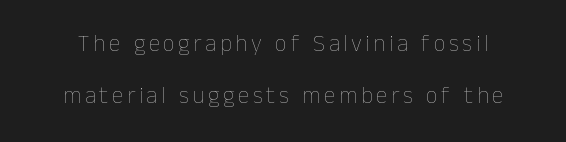
Q: Is the text bold? A: No.
Q: Is the text italic (slanted)? A: No, it is upright.
Q: Is the text underlined? A: No.
Q: Is the spacing between lines tight, normal or loose? A: Loose.
